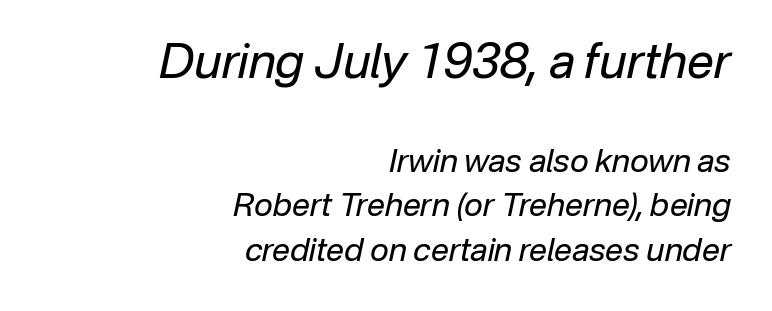
{"italic": "yes", "lean": "right", "slant_degrees": 12, "bold": "no", "weight": "regular", "width": "normal", "stroke_contrast": "low", "x_height": "medium", "monospaced": "no", "underline": "no", "align": "right", "line_spacing": "normal", "line_spacing_ratio": 1.4, "letter_spacing": "normal", "letter_spacing_em": 0.0, "larger_block": "first", "size_ratio": 1.5, "glyph_px": 48}
